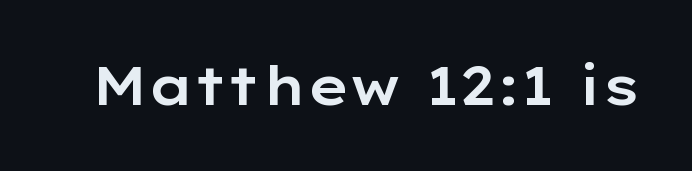
{"serif": "no", "italic": "no", "width": "wide", "stroke_contrast": "low", "x_height": "medium", "monospaced": "no", "underline": "no", "letter_spacing": "normal", "letter_spacing_em": 0.0, "glyph_px": 53}
